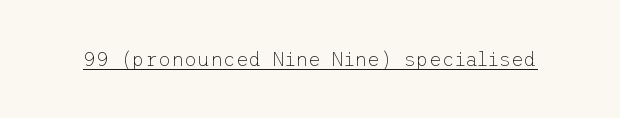
Q: Is the text bold? A: No.
Q: Is the text italic (slanted)? A: No, it is upright.
Q: Is the text underlined? A: Yes.
Q: Is the spacing between letters normal or unusually wide? A: Normal.
